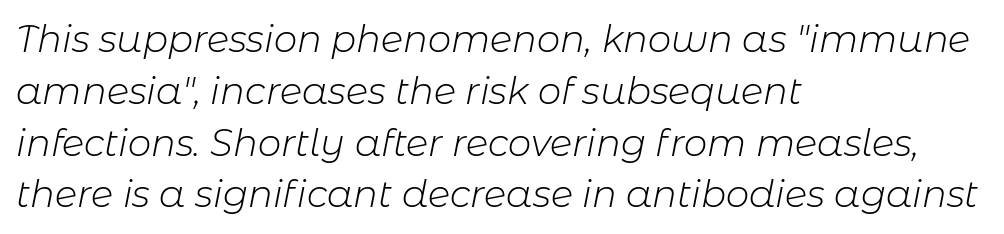
The image shows 37 px light type, italic (leaning right); set left-aligned, normal line spacing (1.4x), normal letter spacing, not underlined; low stroke contrast and a medium x-height.
